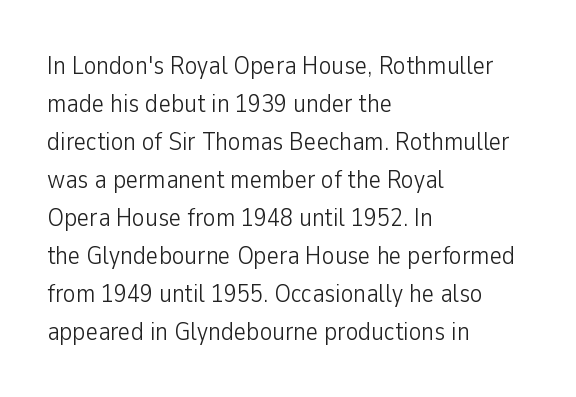
The image shows 26 px text type, upright; set left-aligned, normal line spacing (1.46x), normal letter spacing, not underlined.
